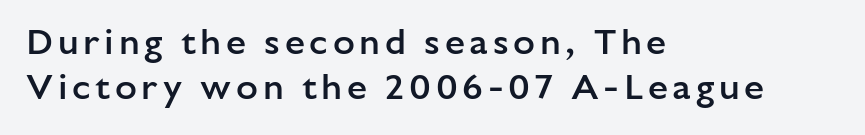
As a designer I'd log this as weight 600, semibold. Stroke terminals: plain, sans-serif. In CSS terms this would be text-align: left. The letters advance in unequal steps, a hallmark of proportional type. Normally led — the rows are evenly, conventionally spaced.
